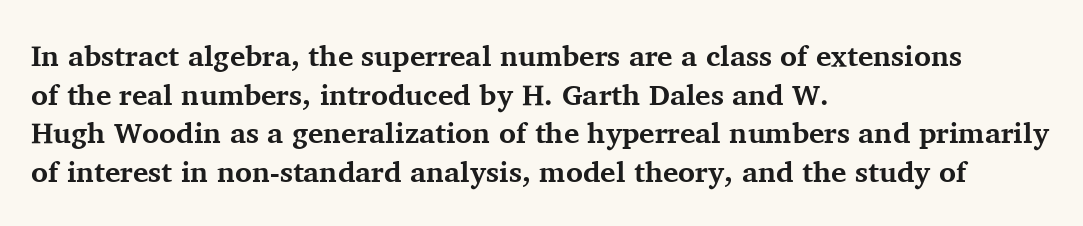
{"serif": "yes", "italic": "no", "bold": "yes", "weight": "bold", "width": "normal", "stroke_contrast": "medium", "x_height": "medium", "monospaced": "no", "underline": "no", "align": "left", "line_spacing": "normal", "line_spacing_ratio": 1.33, "letter_spacing": "normal", "letter_spacing_em": 0.0, "glyph_px": 29}
